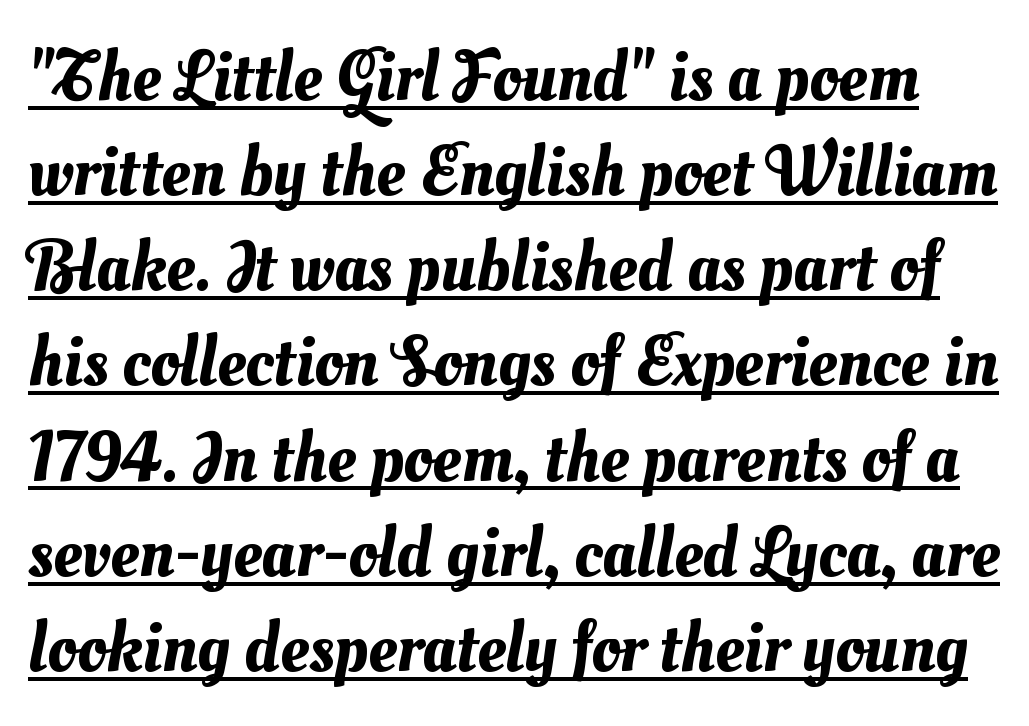
Q: Is the text underlined? A: Yes.
Q: Is the spacing between letters normal or unusually wide? A: Normal.
Q: Is the spacing between lines tight, normal or loose? A: Normal.
Q: Width (condensed, normal, or wide)? A: Normal.
Q: Stroke contrast? A: Medium.
Q: x-height? A: Small.
Q: Monospaced? A: No.
